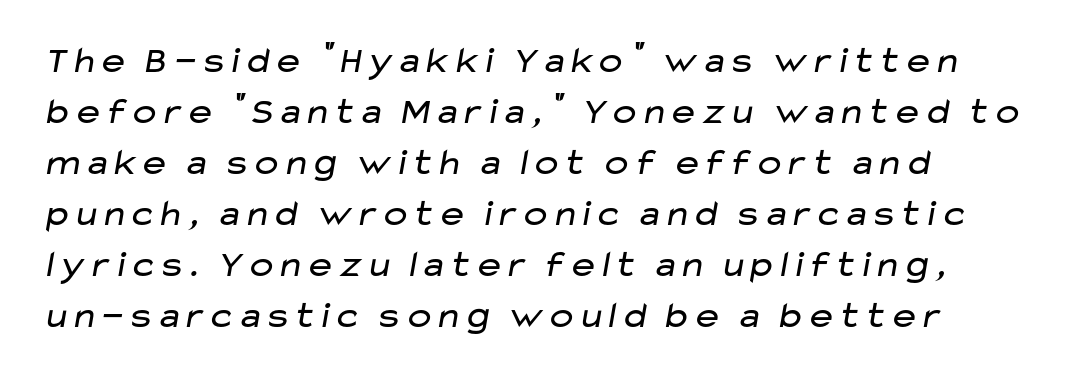
Q: Is the text bold? A: No.
Q: Is the typeface a serif or a sans-serif typeface? A: Sans-serif.
Q: Is the text underlined? A: No.
Q: How is the paragraph aligned? A: Left-aligned.
Q: Is the spacing between letters normal or unusually wide? A: Normal.
Q: Is the spacing between lines tight, normal or loose? A: Normal.
Q: Width (condensed, normal, or wide)? A: Wide.
Q: Stroke contrast? A: Low.
Q: x-height? A: Medium.
Q: Monospaced? A: No.
